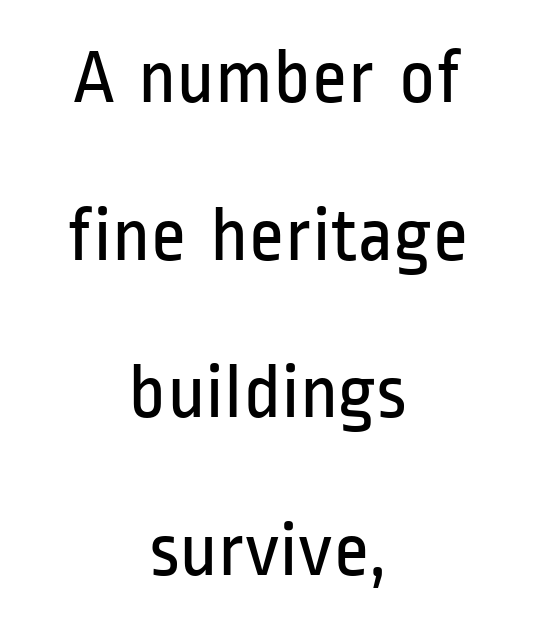
The image shows 78 px regular-weight, condensed sans-serif type, upright; set centered, loose line spacing (2.02x), normal letter spacing, not underlined; low stroke contrast and a medium x-height.
